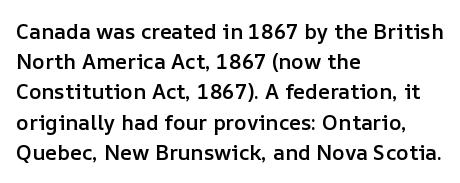
Vertical spacing — default. These lines stack with their left ends in a neat column. A typesetter would mark this as roman, not italic. Only glyphs here, with clear space below each row. What stands out about the letter spacing? Nothing — it is the standard amount.
